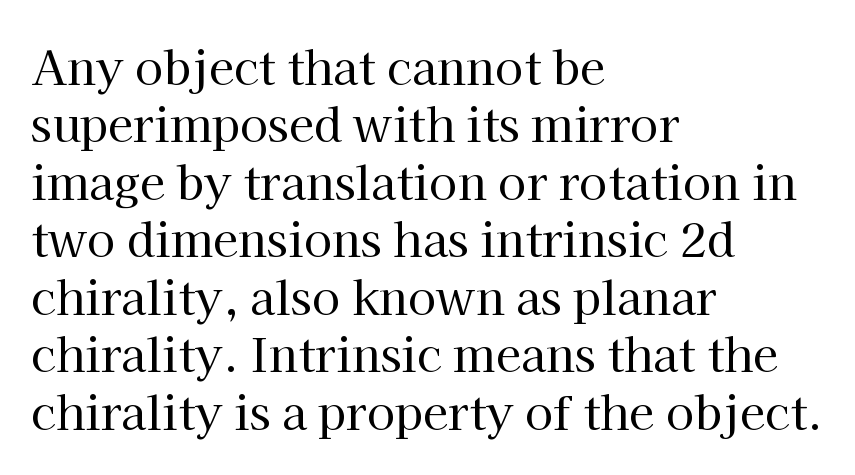
Q: Is the text bold? A: No.
Q: Is the text italic (slanted)? A: No, it is upright.
Q: Is the typeface a serif or a sans-serif typeface? A: Serif.
Q: Is the text underlined? A: No.
Q: How is the paragraph aligned? A: Left-aligned.
Q: Is the spacing between letters normal or unusually wide? A: Normal.
Q: Is the spacing between lines tight, normal or loose? A: Normal.
Q: Width (condensed, normal, or wide)? A: Normal.
Q: Stroke contrast? A: High.
Q: x-height? A: Medium.
Q: Monospaced? A: No.
